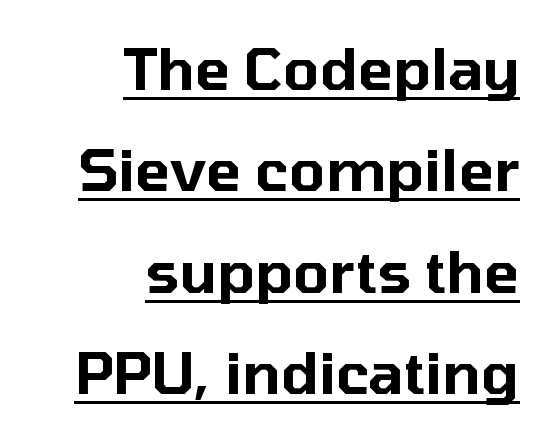
You can see a thin bar hugging the bottom of the glyphs. Varying glyph widths throughout — classic text-font behaviour. No italicization has been applied; the sample stays upright. Right-aligned paragraph, ragged on the left. The letters carry no serifs — their stems end cleanly without finishing strokes.
